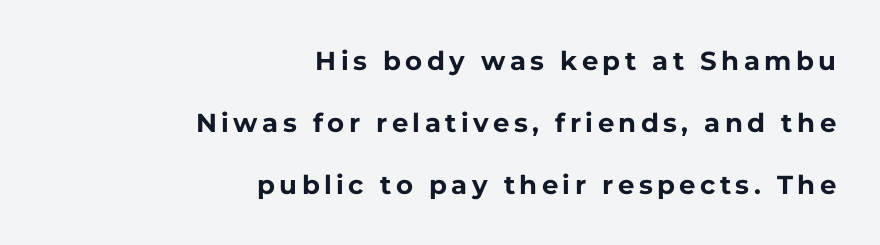
Rule under the text: the space is simply empty. A roman cut, with each character standing at attention. Typesetter's note: full bold, strokes at maximum text heaviness. Rows of type keep a wide berth in the vertical direction. The lines in this sample share a right terminus and differ only in where they begin.
